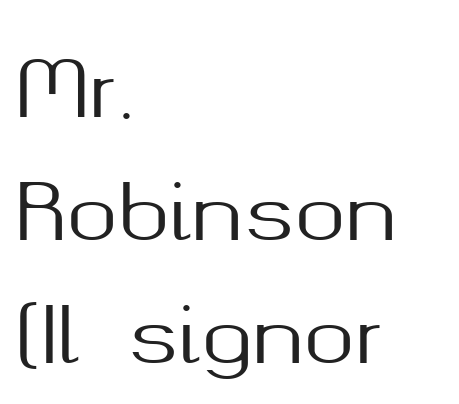
In terms of letterspacing, this is plain default setting. Students, observe: this is what conventionally led text looks like. Decoration check: the copy has no underline. Notice how the stems are strictly vertical — no italics here. I'd call this a sans setting — the letters go barefoot. Does the copy run flush right? No — it runs flush left.
